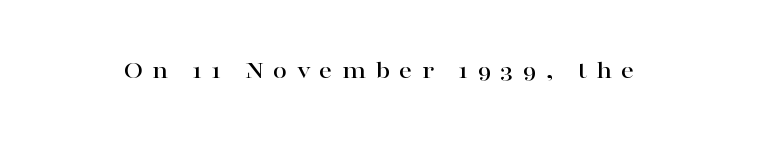
{"italic": "no", "underline": "no", "letter_spacing": "wide", "letter_spacing_em": 0.35, "glyph_px": 26}
